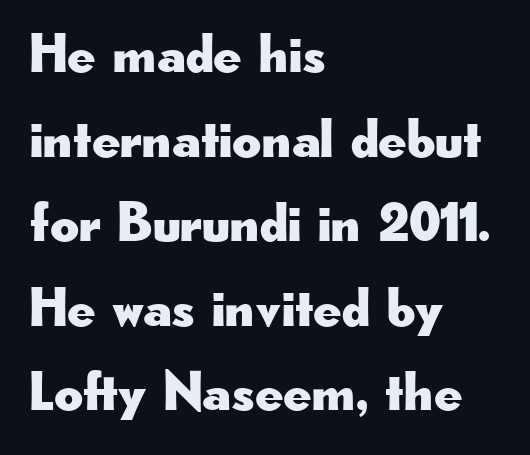
Q: Is the text italic (slanted)? A: No, it is upright.
Q: Is the typeface a serif or a sans-serif typeface? A: Sans-serif.
Q: Is the text underlined? A: No.
Q: How is the paragraph aligned? A: Left-aligned.
Q: Is the spacing between letters normal or unusually wide? A: Normal.
Q: Is the spacing between lines tight, normal or loose? A: Normal.
Q: Width (condensed, normal, or wide)? A: Wide.
Q: Stroke contrast? A: Low.
Q: x-height? A: Small.
Q: Monospaced? A: No.
